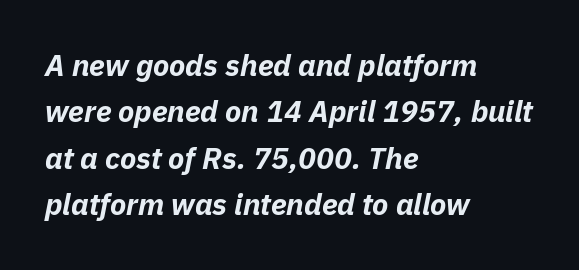
How would I describe the line gaps? Plain and ordinary. Character widths vary here, with narrow letters taking less room than wide ones. Stroke thickness is high; the sample reads as a true bold. Rendered with sloped, italic letterforms. Layout note: lines flush left. Between one letter and the next there's only the usual sliver of space.
